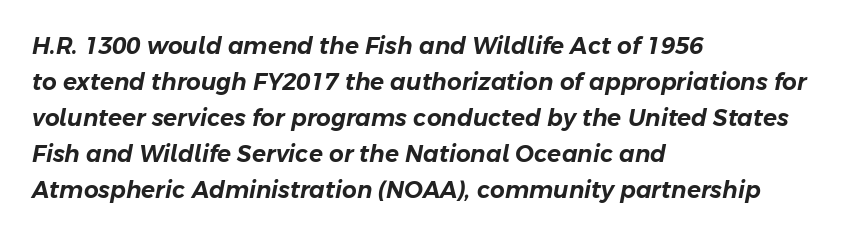
Q: Is the text italic (slanted)? A: Yes, it leans right by about 11 degrees.
Q: Is the text underlined? A: No.
Q: How is the paragraph aligned? A: Left-aligned.
Q: Is the spacing between letters normal or unusually wide? A: Normal.
Q: Is the spacing between lines tight, normal or loose? A: Normal.
